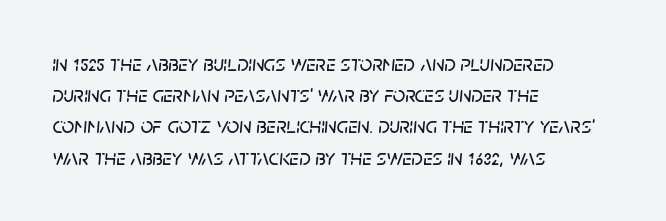
Q: Is the text italic (slanted)? A: Yes, it leans right by about 5 degrees.
Q: Is the text underlined? A: No.
Q: How is the paragraph aligned? A: Left-aligned.
Q: Is the spacing between letters normal or unusually wide? A: Normal.
Q: Is the spacing between lines tight, normal or loose? A: Normal.
